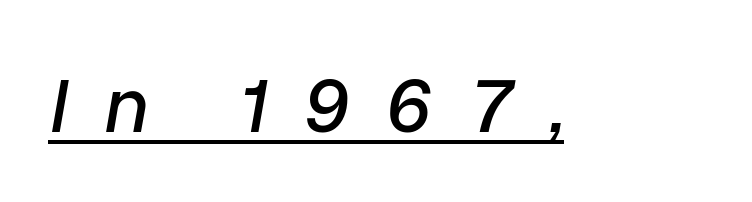
The image shows 79 px text type, italic (leaning right); set unusually wide letter spacing (+0.48 em), underlined; low stroke contrast and a medium x-height.
